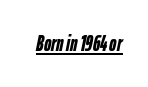
This sample carries an underscore along the baseline area. Style check: oblique. What stands out about the letter spacing? Nothing — it is the standard amount. Set as a true bold cut, around the 700 mark.
